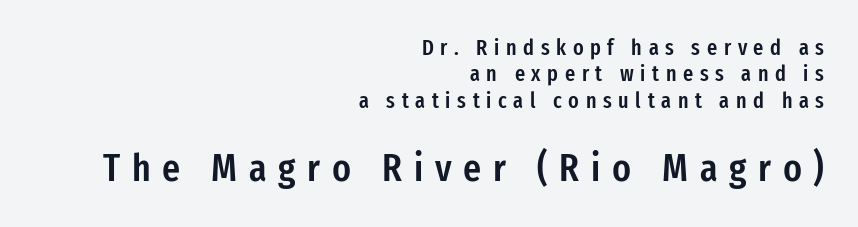
The image shows 39 px semibold, condensed sans-serif type, upright; set right-aligned, line spacing 1.2x, unusually wide letter spacing (+0.3 em), not underlined; the second (bottom) block is 1.77x larger; low stroke contrast and a medium x-height.
